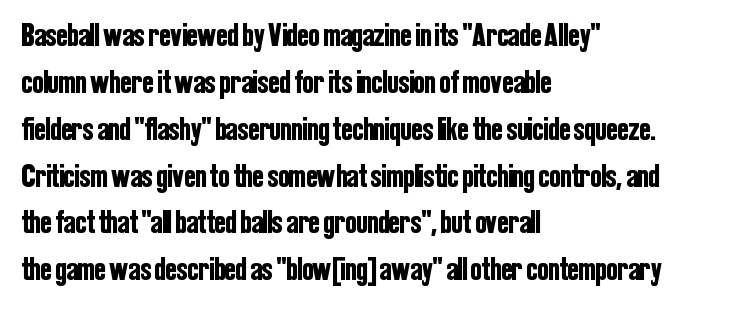
{"serif": "no", "italic": "no", "width": "condensed", "stroke_contrast": "low", "x_height": "medium", "monospaced": "no", "underline": "no", "align": "left", "line_spacing": "normal", "line_spacing_ratio": 1.42, "letter_spacing": "normal", "letter_spacing_em": 0.0, "glyph_px": 33}
